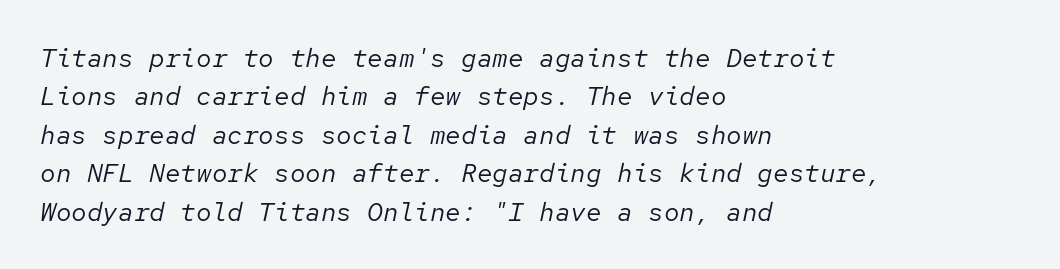
The image shows 26 px text type, italic (leaning right); set left-aligned, normal line spacing (1.48x), normal letter spacing, not underlined.
